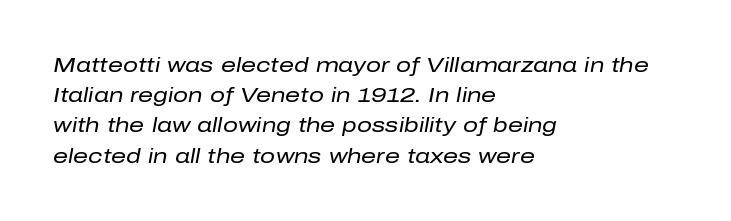
Q: Is the text bold? A: No.
Q: Is the text italic (slanted)? A: Yes, it leans right by about 10 degrees.
Q: Is the text underlined? A: No.
Q: How is the paragraph aligned? A: Left-aligned.
Q: Is the spacing between letters normal or unusually wide? A: Normal.
Q: Is the spacing between lines tight, normal or loose? A: Normal.
